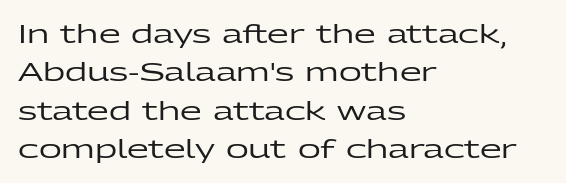
{"italic": "no", "underline": "no", "align": "left", "line_spacing": "normal", "line_spacing_ratio": 1.54, "letter_spacing": "normal", "letter_spacing_em": 0.0, "glyph_px": 25}
